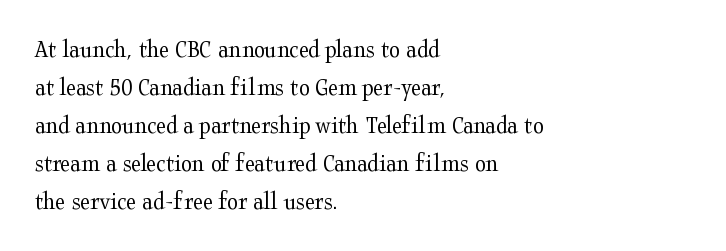
{"italic": "no", "bold": "no", "underline": "no", "align": "left", "line_spacing": "normal", "line_spacing_ratio": 1.52, "letter_spacing": "normal", "letter_spacing_em": 0.0, "glyph_px": 25}
